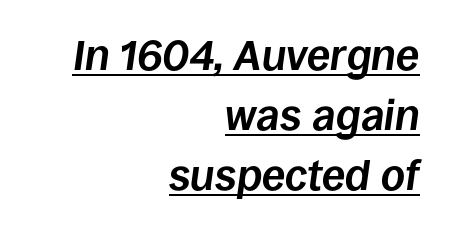
The image shows 42 px bold type, italic (leaning right); set right-aligned, normal line spacing (1.43x), normal letter spacing, underlined; low stroke contrast and a large x-height.
